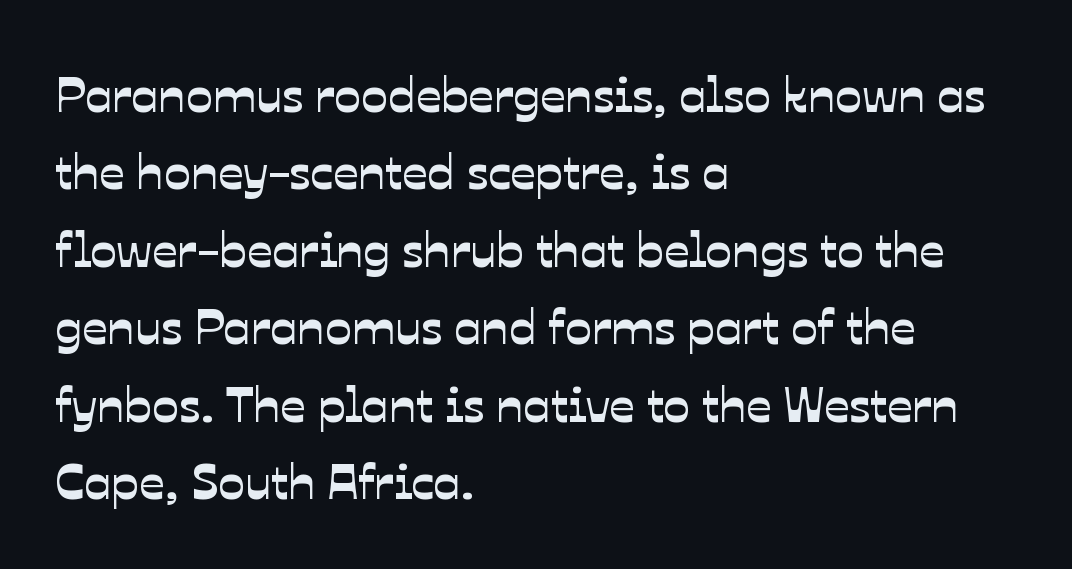
Q: Is the typeface a serif or a sans-serif typeface? A: Sans-serif.
Q: Is the text underlined? A: No.
Q: How is the paragraph aligned? A: Left-aligned.
Q: Is the spacing between letters normal or unusually wide? A: Normal.
Q: Is the spacing between lines tight, normal or loose? A: Normal.
Q: Width (condensed, normal, or wide)? A: Normal.
Q: Stroke contrast? A: Low.
Q: x-height? A: Medium.
Q: Monospaced? A: No.
